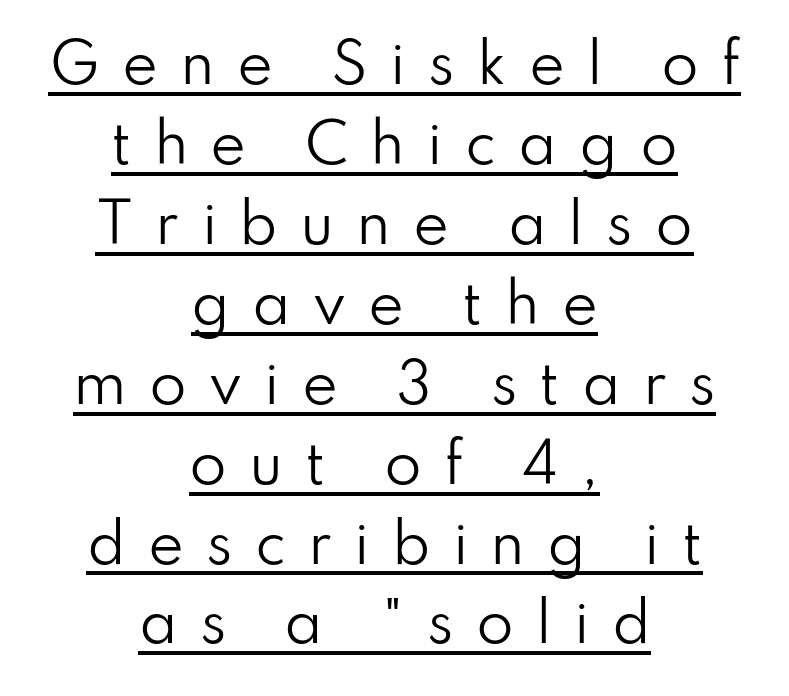
Q: Is the text bold? A: No.
Q: Is the text italic (slanted)? A: No, it is upright.
Q: Is the typeface a serif or a sans-serif typeface? A: Sans-serif.
Q: Is the text underlined? A: Yes.
Q: How is the paragraph aligned? A: Centered.
Q: Is the spacing between letters normal or unusually wide? A: Unusually wide.
Q: Is the spacing between lines tight, normal or loose? A: Normal.
Q: Width (condensed, normal, or wide)? A: Normal.
Q: Stroke contrast? A: Low.
Q: x-height? A: Small.
Q: Monospaced? A: No.
